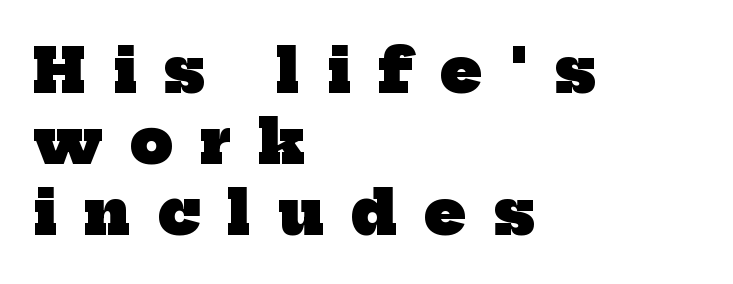
{"serif": "yes", "bold": "yes", "weight": "heavy", "width": "normal", "stroke_contrast": "low", "x_height": "medium", "monospaced": "no", "underline": "no", "align": "left", "line_spacing_ratio": 1.18, "letter_spacing": "wide", "letter_spacing_em": 0.46, "glyph_px": 60}
